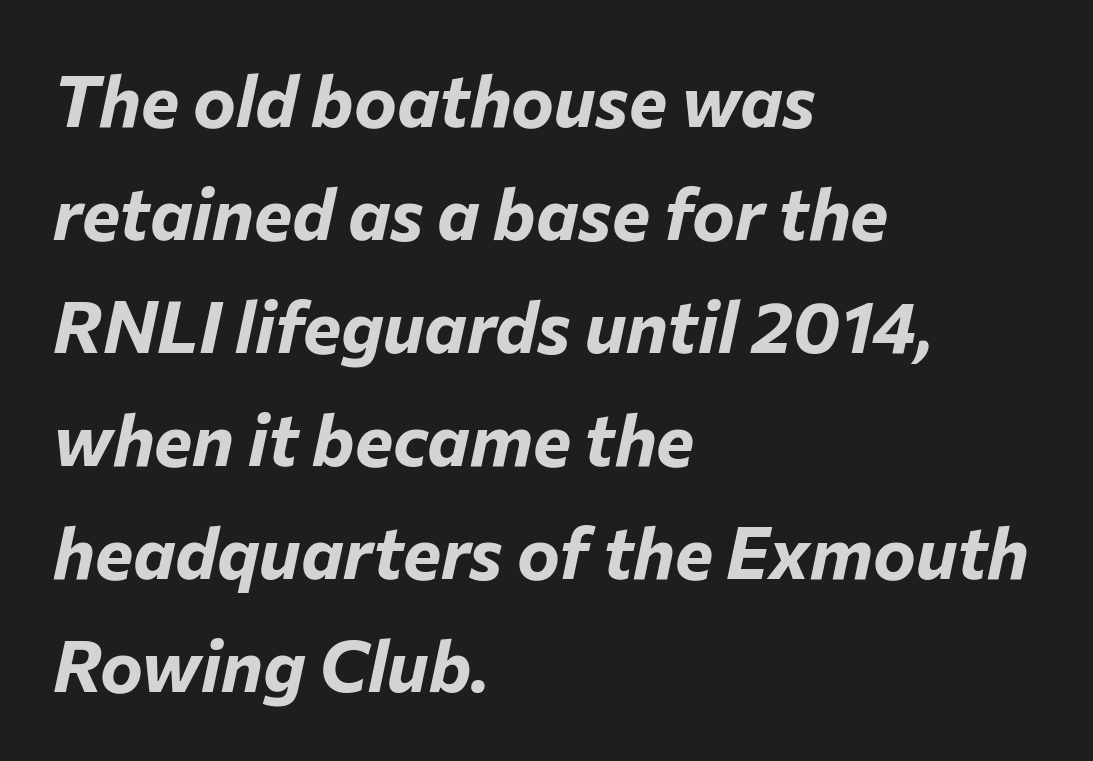
{"italic": "yes", "lean": "right", "slant_degrees": 12, "bold": "yes", "weight": "bold", "width": "normal", "stroke_contrast": "low", "x_height": "medium", "monospaced": "no", "underline": "no", "align": "left", "line_spacing": "normal", "line_spacing_ratio": 1.57, "letter_spacing": "normal", "letter_spacing_em": 0.0, "glyph_px": 72}
